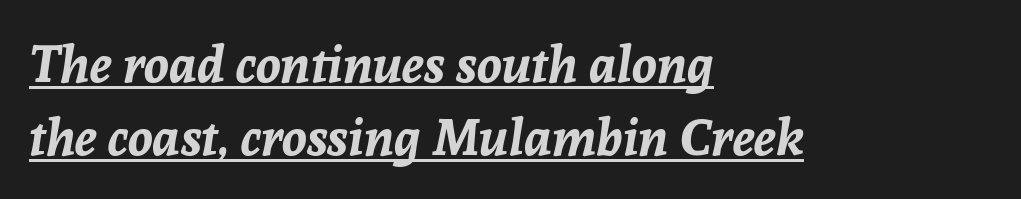
{"italic": "yes", "lean": "right", "slant_degrees": 8, "bold": "yes", "weight": "bold", "width": "normal", "stroke_contrast": "low", "x_height": "medium", "monospaced": "no", "underline": "yes", "align": "left", "line_spacing": "normal", "line_spacing_ratio": 1.43, "letter_spacing": "normal", "letter_spacing_em": 0.0, "glyph_px": 51}
